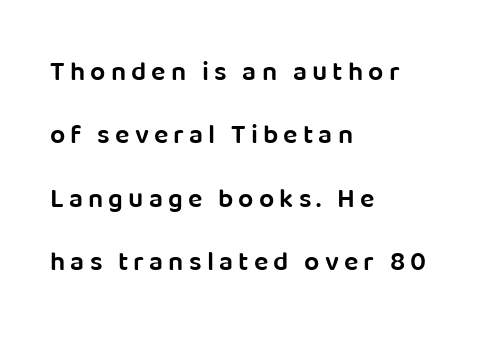
Summary of vertical rhythm: relaxed, with wide interline spacing. Strokes here are thickened, but only to semibold level. Notice how the stems are strictly vertical — no italics here. Glance below the letters and you will spot only blank space. Layout note: lines flush left.
